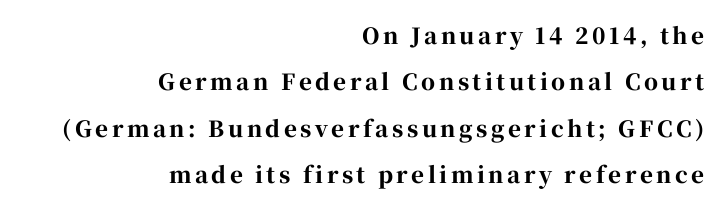
Beneath every word, the page is bare. Set as a true bold cut, around the 700 mark. Vertical strokes here are truly vertical. The line-height multiplier appears high, well above default.
